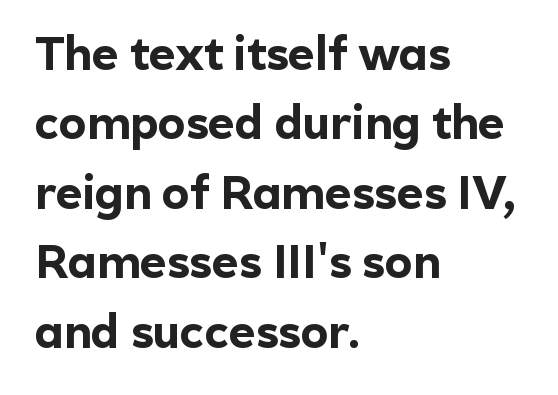
{"serif": "no", "italic": "no", "bold": "yes", "weight": "bold", "width": "normal", "x_height": "medium", "monospaced": "no", "underline": "no", "align": "left", "line_spacing": "normal", "line_spacing_ratio": 1.51, "letter_spacing": "normal", "letter_spacing_em": 0.0, "glyph_px": 46}
